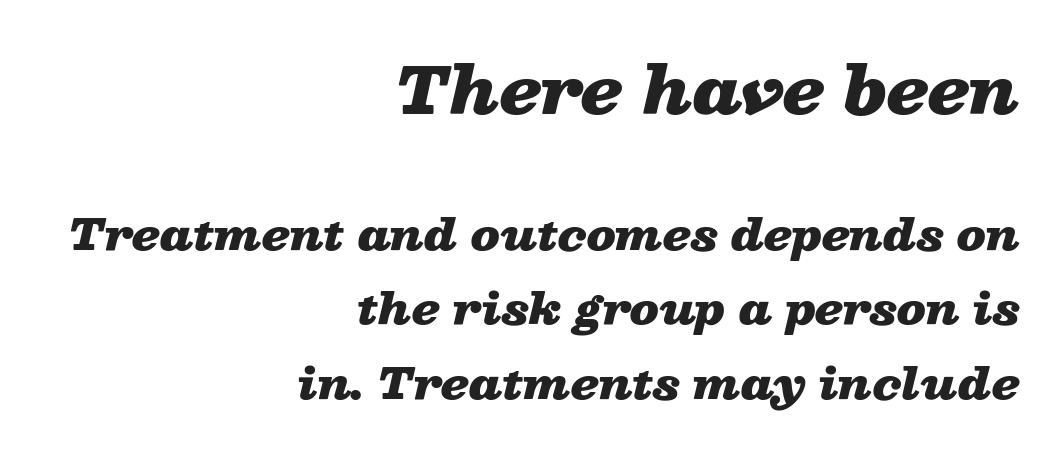
The image shows 64 px heavy, wide type, italic (leaning right); set right-aligned, line spacing 1.73x, normal letter spacing, not underlined; the first (top) block is 1.49x larger; low stroke contrast and a medium x-height.
